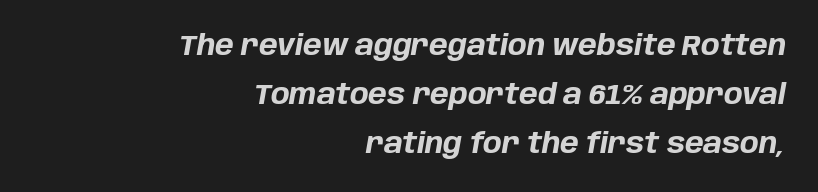
Q: Is the text bold? A: Yes.
Q: Is the text italic (slanted)? A: Yes, it leans right by about 10 degrees.
Q: Is the text underlined? A: No.
Q: How is the paragraph aligned? A: Right-aligned.
Q: Is the spacing between letters normal or unusually wide? A: Normal.
Q: Width (condensed, normal, or wide)? A: Normal.
Q: Stroke contrast? A: Low.
Q: x-height? A: Large.
Q: Monospaced? A: No.
